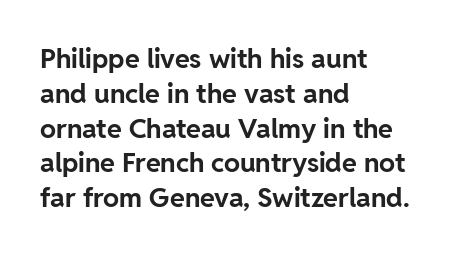
{"italic": "no", "bold": "yes", "underline": "no", "align": "left", "line_spacing": "normal", "line_spacing_ratio": 1.29, "letter_spacing": "normal", "letter_spacing_em": 0.0, "glyph_px": 27}
